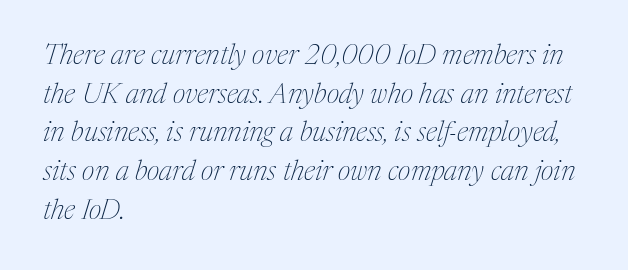
Q: Is the text bold? A: No.
Q: Is the text italic (slanted)? A: Yes, it leans right by about 17 degrees.
Q: Is the typeface a serif or a sans-serif typeface? A: Serif.
Q: Is the text underlined? A: No.
Q: How is the paragraph aligned? A: Left-aligned.
Q: Is the spacing between letters normal or unusually wide? A: Normal.
Q: Is the spacing between lines tight, normal or loose? A: Normal.
Q: Width (condensed, normal, or wide)? A: Normal.
Q: Stroke contrast? A: Medium.
Q: x-height? A: Medium.
Q: Monospaced? A: No.
